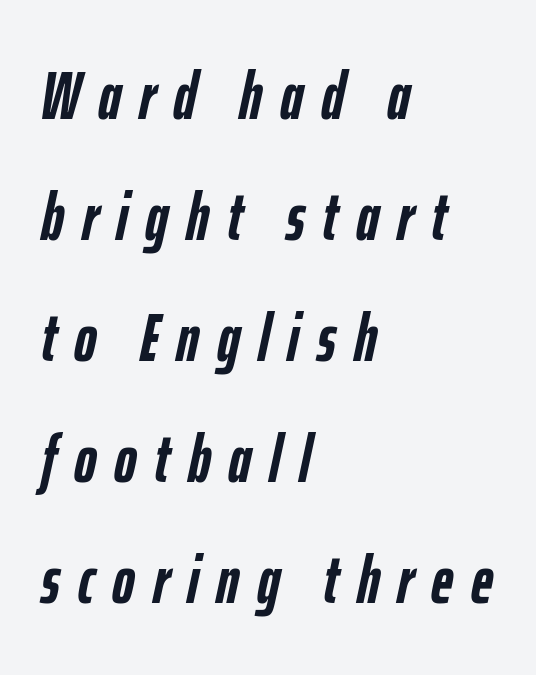
The image shows 68 px semibold, condensed type, italic (leaning right); set left-aligned, line spacing 1.78x, unusually wide letter spacing (+0.26 em), not underlined; low stroke contrast and a medium x-height.
